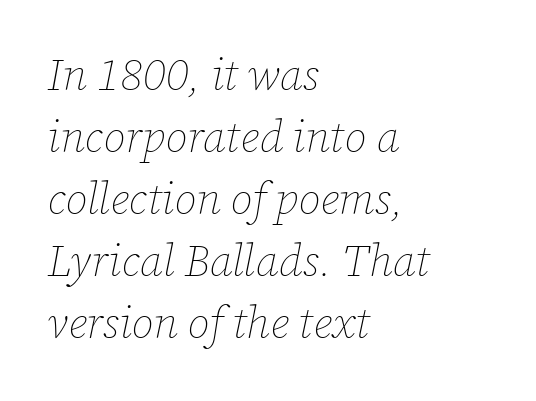
The image shows 44 px thin type, italic (leaning right); set left-aligned, normal line spacing (1.41x), normal letter spacing, not underlined; low stroke contrast and a medium x-height.
